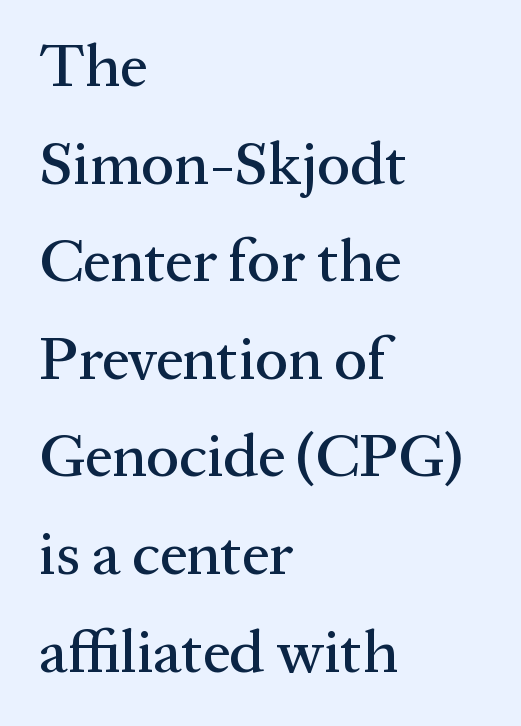
{"serif": "yes", "italic": "no", "width": "normal", "stroke_contrast": "medium", "x_height": "medium", "monospaced": "no", "underline": "no", "align": "left", "line_spacing": "normal", "line_spacing_ratio": 1.6, "letter_spacing": "normal", "letter_spacing_em": 0.0, "glyph_px": 61}
